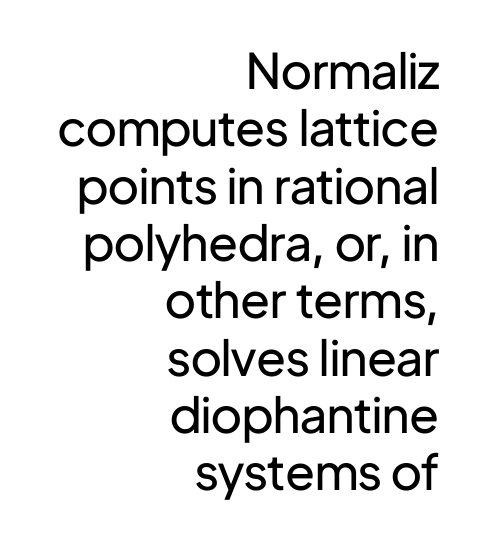
Q: Is the text bold? A: No.
Q: Is the text italic (slanted)? A: No, it is upright.
Q: Is the typeface a serif or a sans-serif typeface? A: Sans-serif.
Q: Is the text underlined? A: No.
Q: How is the paragraph aligned? A: Right-aligned.
Q: Is the spacing between letters normal or unusually wide? A: Normal.
Q: Width (condensed, normal, or wide)? A: Normal.
Q: Stroke contrast? A: Low.
Q: x-height? A: Medium.
Q: Monospaced? A: No.
